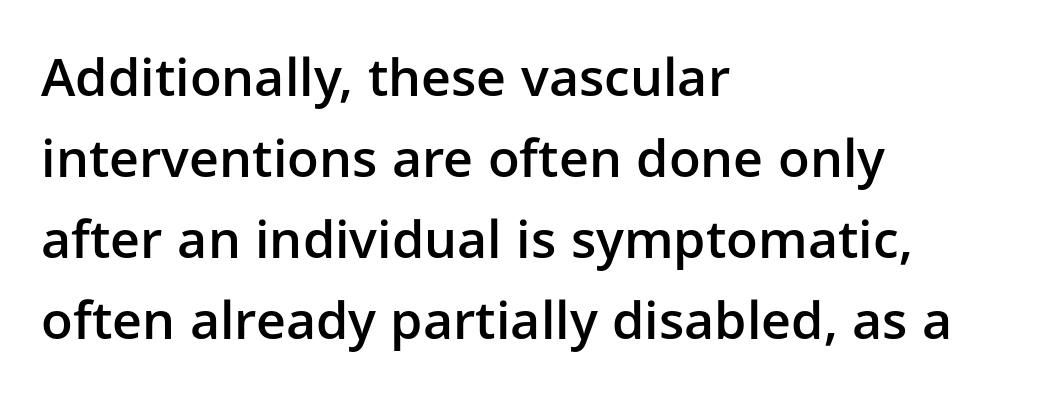
The image shows 52 px semibold sans-serif type, upright; set left-aligned, normal line spacing (1.56x), normal letter spacing, not underlined; low stroke contrast and a medium x-height.
